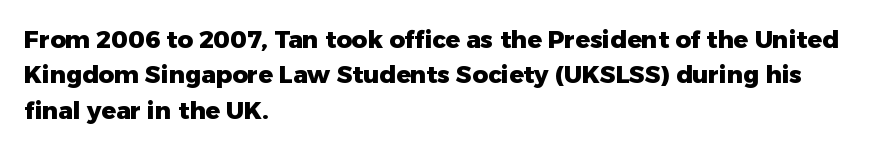
The image shows 24 px bold type, upright; set left-aligned, normal line spacing (1.47x), normal letter spacing, not underlined.
